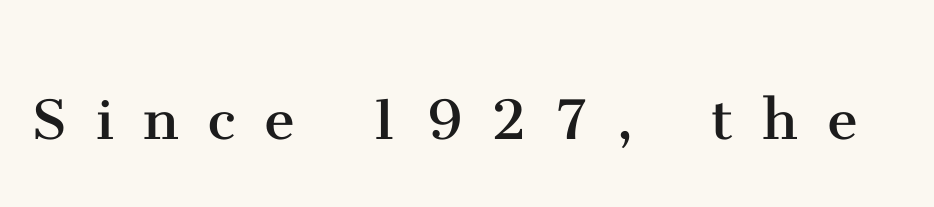
{"serif": "yes", "italic": "no", "bold": "no", "weight": "regular", "width": "normal", "stroke_contrast": "medium", "x_height": "medium", "monospaced": "no", "underline": "no", "letter_spacing": "wide", "letter_spacing_em": 0.42, "glyph_px": 70}
